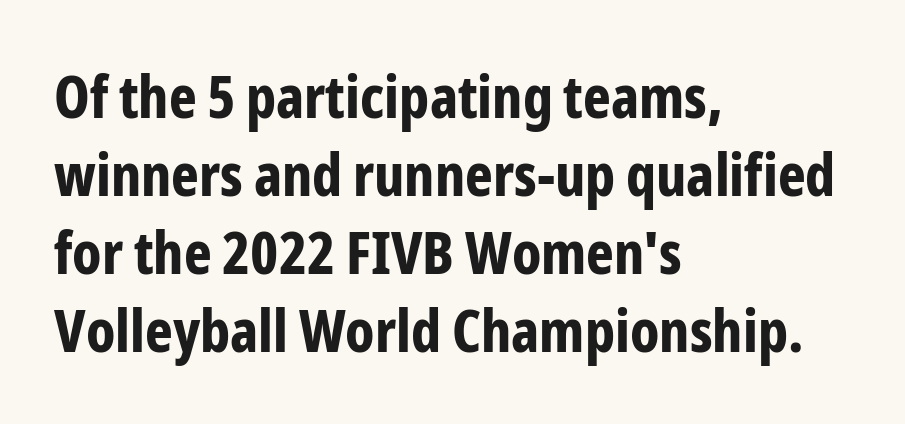
Q: Is the text bold? A: Yes.
Q: Is the text italic (slanted)? A: No, it is upright.
Q: Is the typeface a serif or a sans-serif typeface? A: Sans-serif.
Q: Is the text underlined? A: No.
Q: How is the paragraph aligned? A: Left-aligned.
Q: Is the spacing between letters normal or unusually wide? A: Normal.
Q: Is the spacing between lines tight, normal or loose? A: Normal.
Q: Width (condensed, normal, or wide)? A: Condensed.
Q: Stroke contrast? A: Low.
Q: x-height? A: Medium.
Q: Monospaced? A: No.
